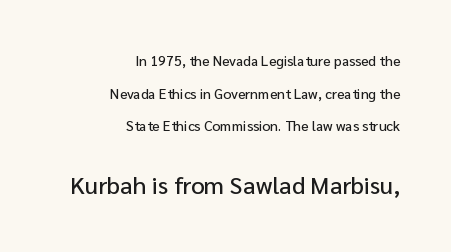
Q: Is the text italic (slanted)? A: No, it is upright.
Q: Is the text underlined? A: No.
Q: How is the paragraph aligned? A: Right-aligned.
Q: Is the spacing between letters normal or unusually wide? A: Normal.
Q: Is the spacing between lines tight, normal or loose? A: Loose.
Q: Which block of text is set in a larger size, the first (top) or the second (bottom)? A: The second (bottom) one.
